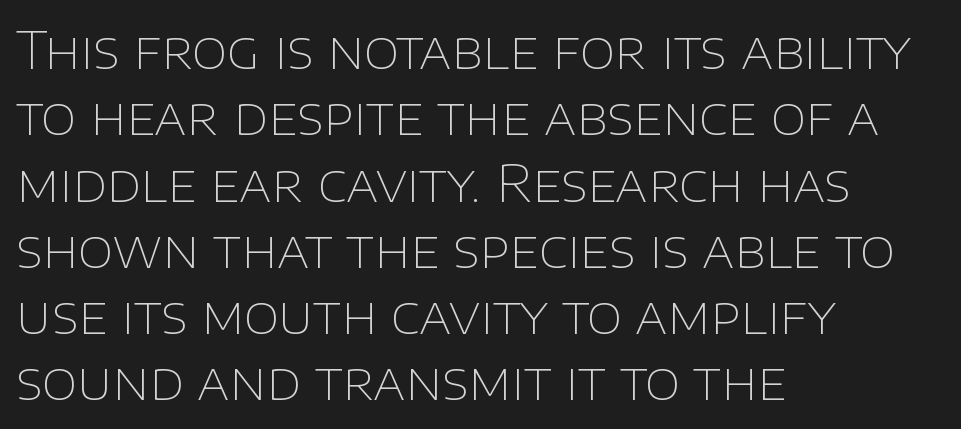
The image shows 51 px thin sans-serif type, upright; set left-aligned, normal line spacing (1.3x), normal letter spacing, not underlined; low stroke contrast and a large x-height.
